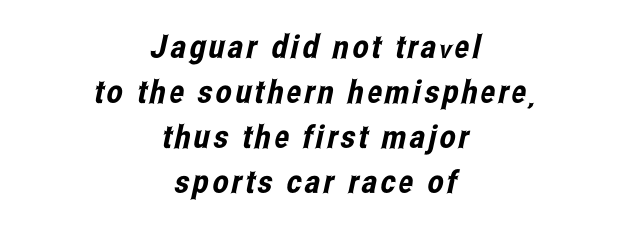
Q: Is the typeface a serif or a sans-serif typeface? A: Sans-serif.
Q: Is the text underlined? A: No.
Q: How is the paragraph aligned? A: Centered.
Q: Is the spacing between lines tight, normal or loose? A: Normal.
Q: Width (condensed, normal, or wide)? A: Condensed.
Q: Stroke contrast? A: Low.
Q: x-height? A: Medium.
Q: Monospaced? A: No.
